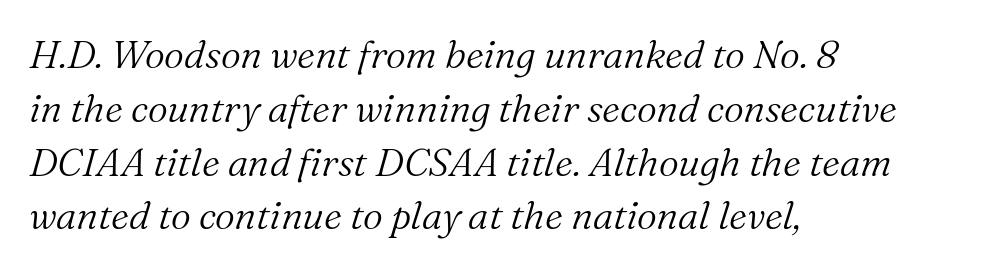
Q: Is the text bold? A: No.
Q: Is the text italic (slanted)? A: Yes, it leans right by about 16 degrees.
Q: Is the typeface a serif or a sans-serif typeface? A: Serif.
Q: Is the text underlined? A: No.
Q: How is the paragraph aligned? A: Left-aligned.
Q: Is the spacing between letters normal or unusually wide? A: Normal.
Q: Is the spacing between lines tight, normal or loose? A: Normal.
Q: Width (condensed, normal, or wide)? A: Normal.
Q: Stroke contrast? A: Medium.
Q: x-height? A: Medium.
Q: Monospaced? A: No.
